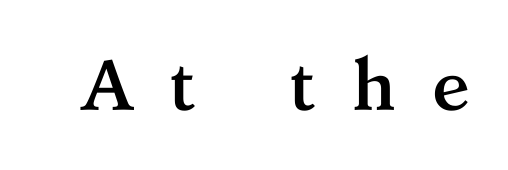
The image shows 71 px semibold serif type, upright; set unusually wide letter spacing (+0.5 em), not underlined; medium stroke contrast and a medium x-height.
